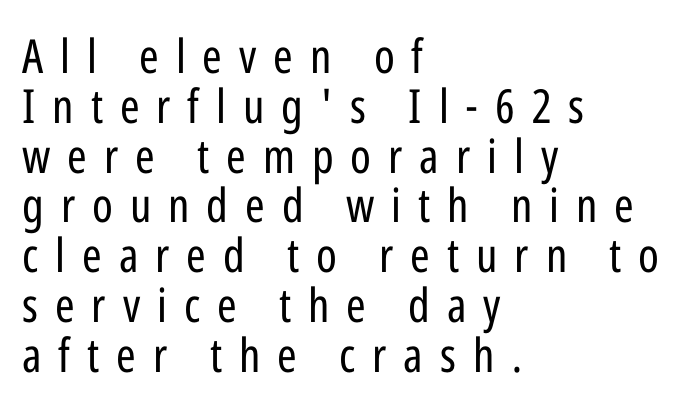
Q: Is the text bold? A: No.
Q: Is the text italic (slanted)? A: No, it is upright.
Q: Is the typeface a serif or a sans-serif typeface? A: Sans-serif.
Q: Is the text underlined? A: No.
Q: How is the paragraph aligned? A: Left-aligned.
Q: Is the spacing between letters normal or unusually wide? A: Unusually wide.
Q: Is the spacing between lines tight, normal or loose? A: Tight.
Q: Width (condensed, normal, or wide)? A: Condensed.
Q: Stroke contrast? A: Low.
Q: x-height? A: Medium.
Q: Monospaced? A: No.
